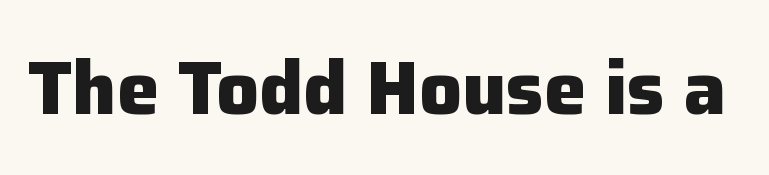
The image shows 75 px heavy sans-serif type, upright; set normal letter spacing, not underlined; low stroke contrast and a medium x-height.
